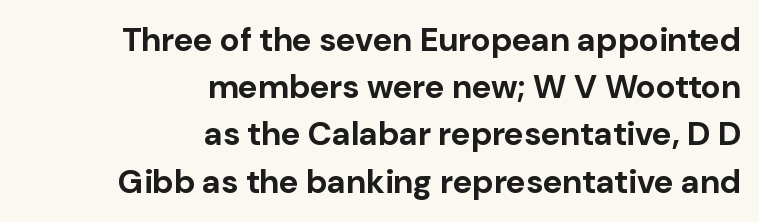
{"serif": "no", "italic": "no", "bold": "yes", "weight": "bold", "width": "normal", "stroke_contrast": "low", "x_height": "medium", "monospaced": "no", "underline": "no", "align": "right", "line_spacing": "normal", "line_spacing_ratio": 1.43, "letter_spacing": "normal", "letter_spacing_em": 0.0, "glyph_px": 33}
